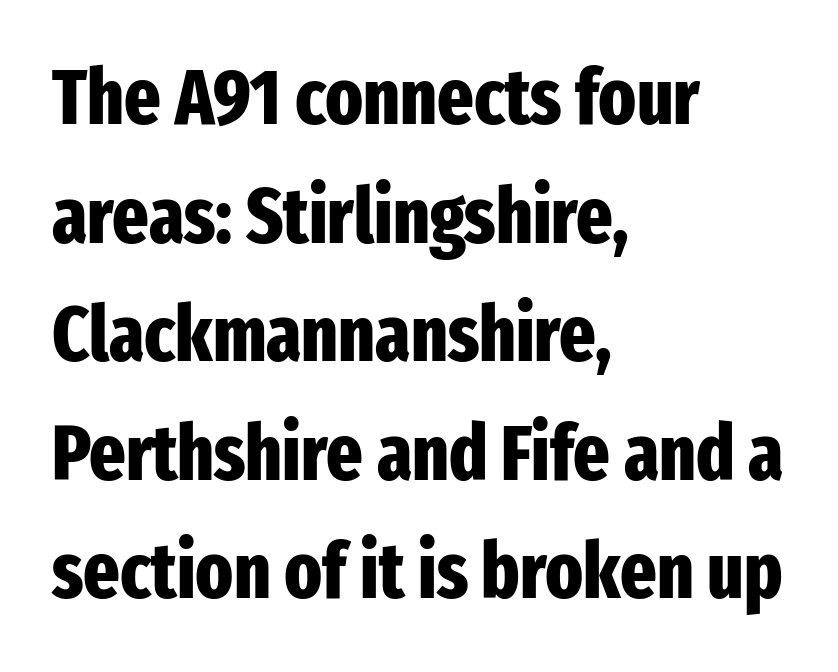
Q: Is the text bold? A: Yes.
Q: Is the text italic (slanted)? A: No, it is upright.
Q: Is the typeface a serif or a sans-serif typeface? A: Sans-serif.
Q: Is the text underlined? A: No.
Q: How is the paragraph aligned? A: Left-aligned.
Q: Is the spacing between letters normal or unusually wide? A: Normal.
Q: Is the spacing between lines tight, normal or loose? A: Normal.
Q: Width (condensed, normal, or wide)? A: Condensed.
Q: Stroke contrast? A: Low.
Q: x-height? A: Medium.
Q: Monospaced? A: No.
